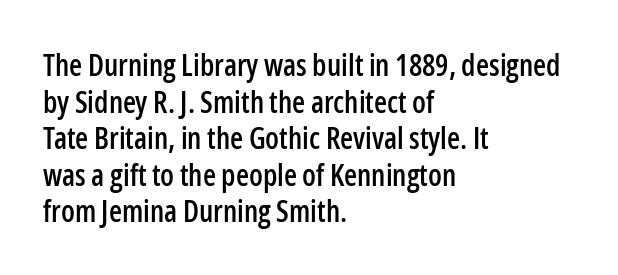
{"serif": "no", "italic": "no", "width": "condensed", "stroke_contrast": "low", "x_height": "medium", "monospaced": "no", "underline": "no", "align": "left", "line_spacing_ratio": 1.22, "letter_spacing": "normal", "letter_spacing_em": 0.0, "glyph_px": 30}
